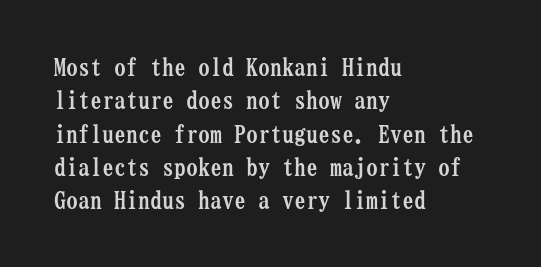
The image shows 24 px bold type, upright; set left-aligned, normal line spacing (1.39x), normal letter spacing, not underlined.
